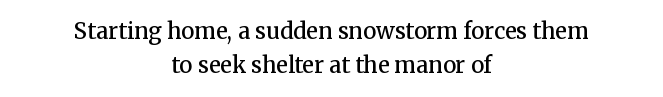
Q: Is the text bold? A: Semi-bold.
Q: Is the text italic (slanted)? A: No, it is upright.
Q: Is the text underlined? A: No.
Q: How is the paragraph aligned? A: Centered.
Q: Is the spacing between letters normal or unusually wide? A: Normal.
Q: Is the spacing between lines tight, normal or loose? A: Normal.
